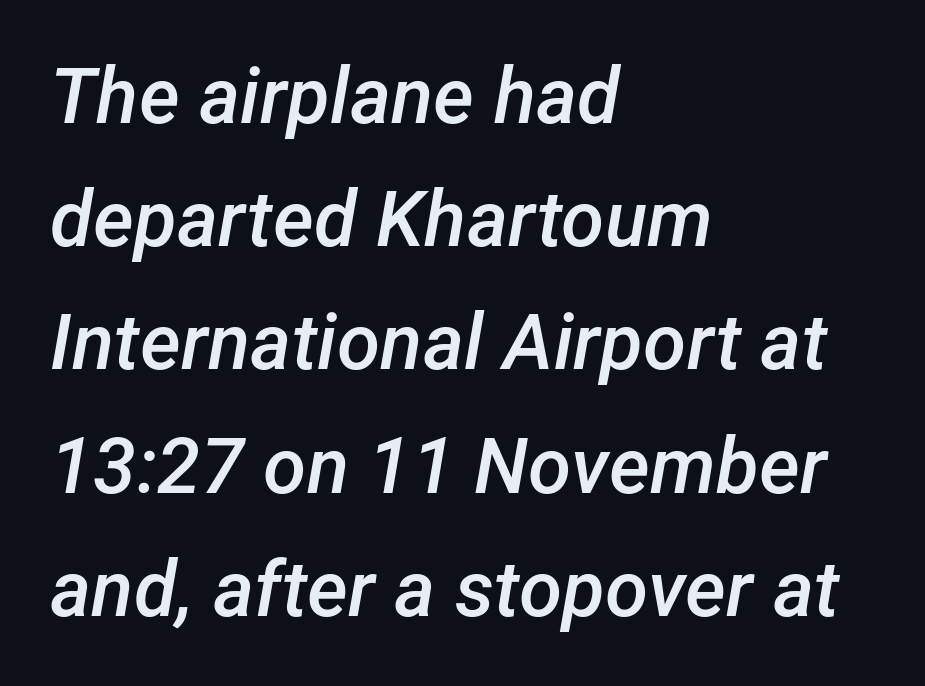
The image shows 78 px semibold type, italic (leaning right); set left-aligned, normal line spacing (1.58x), normal letter spacing, not underlined; low stroke contrast and a medium x-height.
